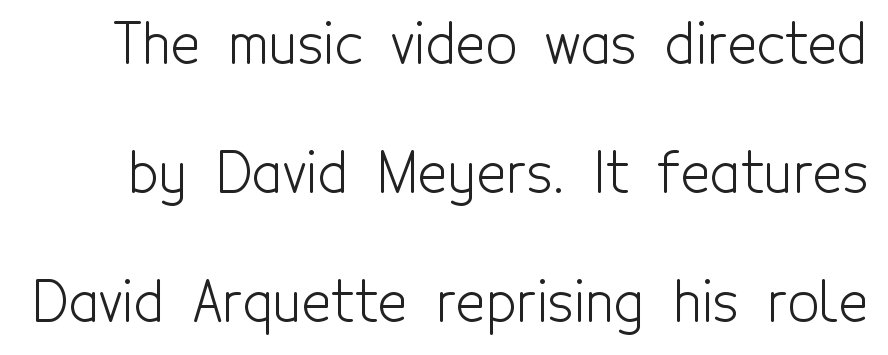
The image shows 56 px light, condensed sans-serif type, upright; set loose line spacing (2.3x), normal letter spacing, not underlined; a medium x-height.
